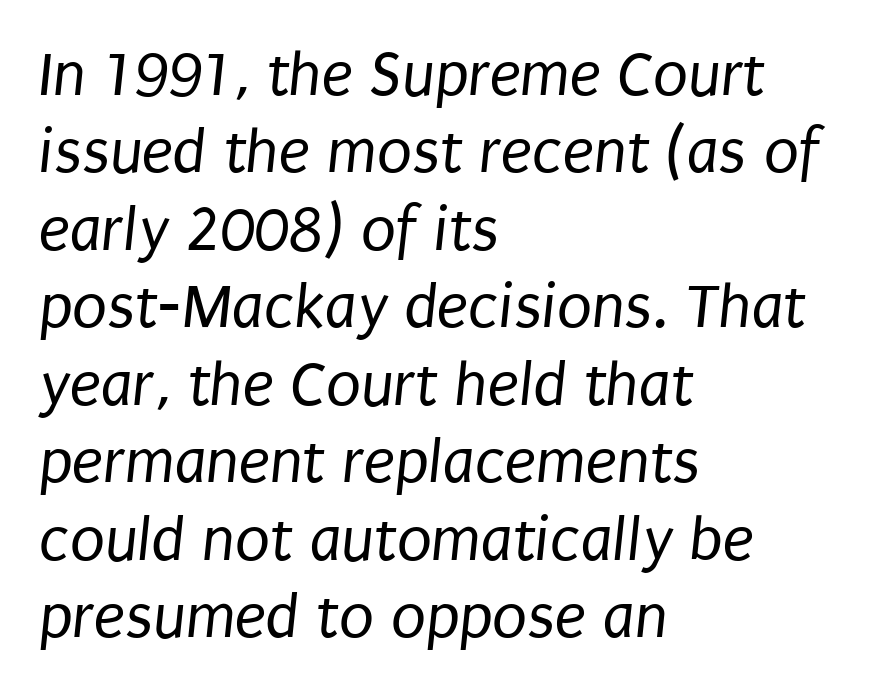
Q: Is the text bold? A: No.
Q: Is the typeface a serif or a sans-serif typeface? A: Sans-serif.
Q: Is the text underlined? A: No.
Q: How is the paragraph aligned? A: Left-aligned.
Q: Is the spacing between letters normal or unusually wide? A: Normal.
Q: Width (condensed, normal, or wide)? A: Condensed.
Q: Stroke contrast? A: Low.
Q: x-height? A: Large.
Q: Monospaced? A: No.
